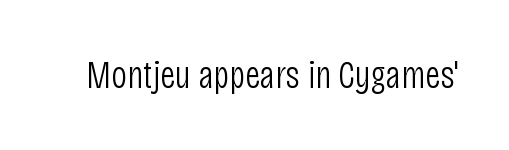
Characters remain perfectly vertical along every line. Unlike a traditional serif, this face leaves its strokes unadorned. Each word holds together tightly as a unit, with standard inter-letter gaps. Is the stroke heavy? The answer is a plain regular-or-lighter.
